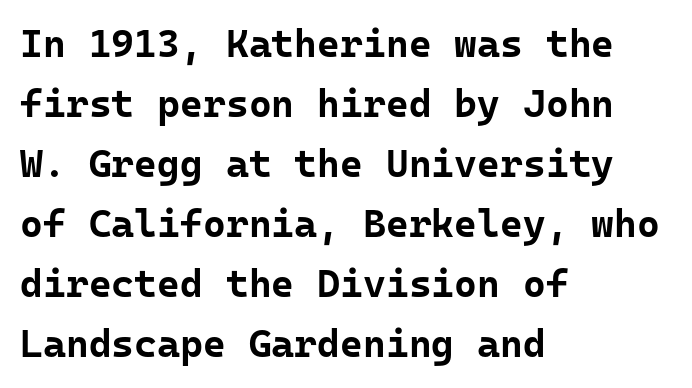
The image shows 39 px bold sans-serif type, upright, monospaced; set left-aligned, normal line spacing (1.54x), normal letter spacing, not underlined; low stroke contrast and a medium x-height.
